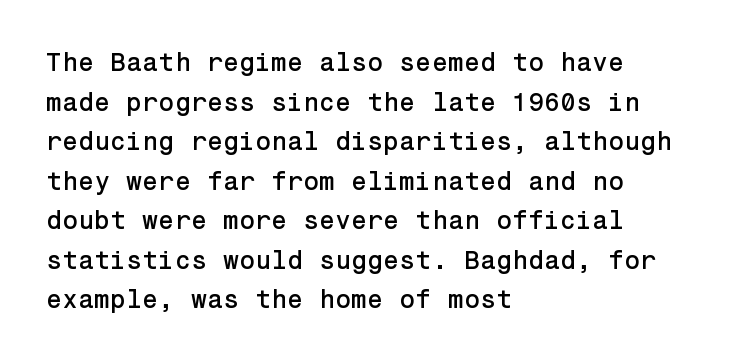
Interline gaps are of average width in this sample. The type sits square on the baseline with zero lean. Just letters on the line, the space beneath them empty. Students, note that the glyphs here touch the page at normal intervals. The rendering anchors every line to the left-hand side.
